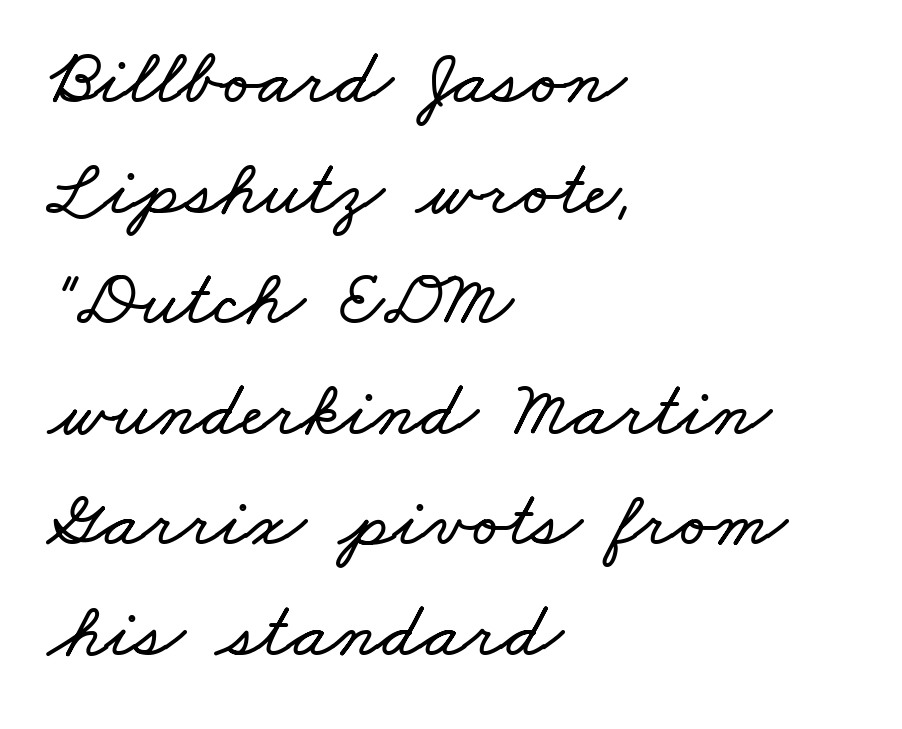
The image shows 79 px wide type; set left-aligned, normal line spacing (1.4x), normal letter spacing, not underlined; low stroke contrast and a small x-height.
